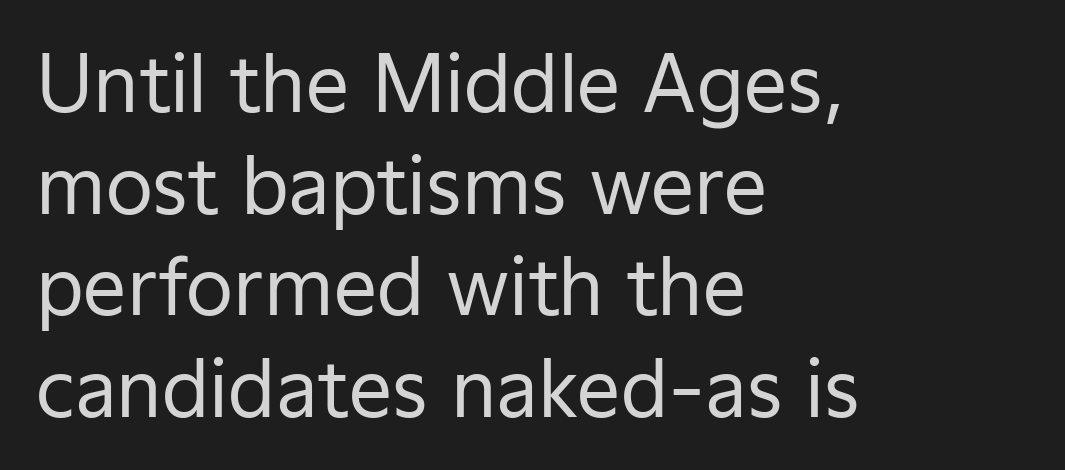
{"serif": "no", "italic": "no", "bold": "no", "weight": "regular", "width": "normal", "stroke_contrast": "low", "x_height": "medium", "monospaced": "no", "underline": "no", "align": "left", "line_spacing": "normal", "line_spacing_ratio": 1.32, "letter_spacing": "normal", "letter_spacing_em": 0.0, "glyph_px": 77}
